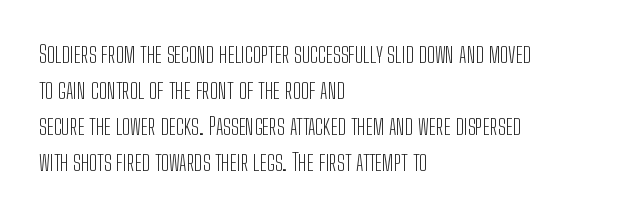
There is no visible air inserted between adjacent glyphs. The rendering anchors every line to the left-hand side. Counters stay open thanks to moderate or lighter strokes. Is there much room between lines? A standard amount, neither cramped nor airy. Type without underlining.
